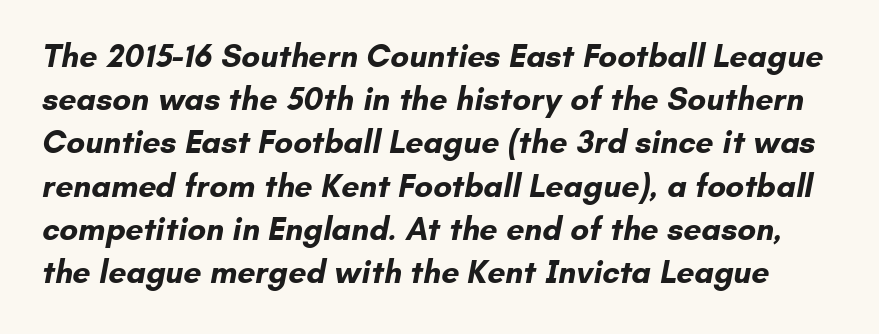
Q: Is the text bold? A: Yes.
Q: Is the typeface a serif or a sans-serif typeface? A: Sans-serif.
Q: Is the text underlined? A: No.
Q: Is the spacing between letters normal or unusually wide? A: Normal.
Q: Is the spacing between lines tight, normal or loose? A: Normal.
Q: Width (condensed, normal, or wide)? A: Normal.
Q: Stroke contrast? A: Low.
Q: x-height? A: Small.
Q: Monospaced? A: No.
